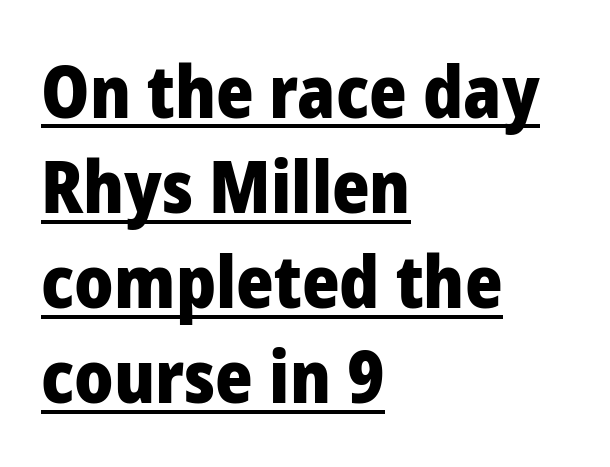
{"serif": "no", "italic": "no", "bold": "yes", "weight": "heavy", "width": "normal", "stroke_contrast": "low", "x_height": "medium", "monospaced": "no", "underline": "yes", "align": "left", "line_spacing": "normal", "line_spacing_ratio": 1.32, "letter_spacing": "normal", "letter_spacing_em": 0.0, "glyph_px": 72}
